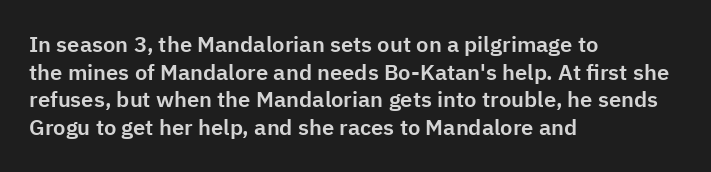
Q: Is the text italic (slanted)? A: No, it is upright.
Q: Is the text underlined? A: No.
Q: How is the paragraph aligned? A: Left-aligned.
Q: Is the spacing between letters normal or unusually wide? A: Normal.
Q: Is the spacing between lines tight, normal or loose? A: Normal.
